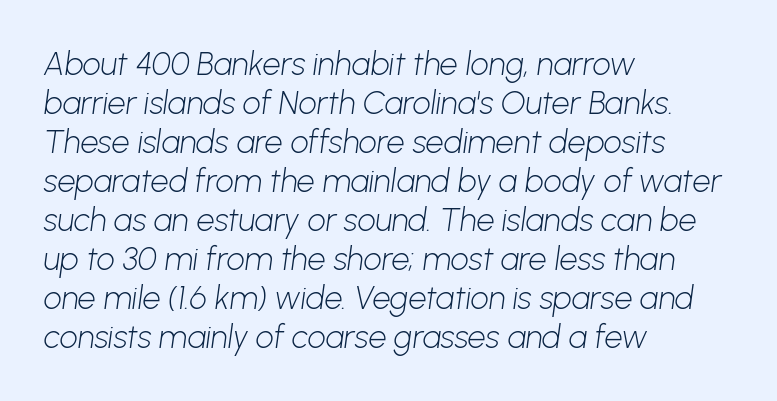
{"serif": "no", "bold": "no", "weight": "light", "width": "normal", "stroke_contrast": "low", "x_height": "medium", "monospaced": "no", "underline": "no", "align": "left", "line_spacing_ratio": 1.22, "letter_spacing": "normal", "letter_spacing_em": 0.0, "glyph_px": 32}
